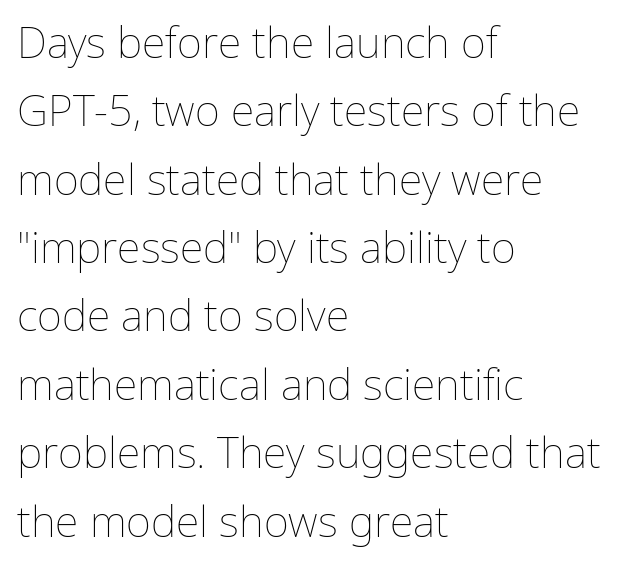
The image shows 43 px thin type, upright; set left-aligned, normal line spacing (1.59x), normal letter spacing, not underlined; low stroke contrast and a medium x-height.
